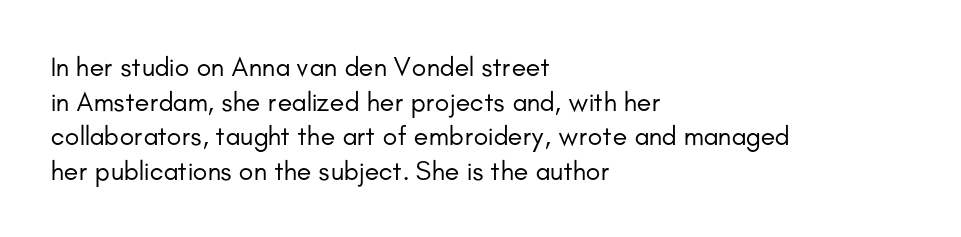
Q: Is the text bold? A: No.
Q: Is the text italic (slanted)? A: No, it is upright.
Q: Is the text underlined? A: No.
Q: How is the paragraph aligned? A: Left-aligned.
Q: Is the spacing between letters normal or unusually wide? A: Normal.
Q: Is the spacing between lines tight, normal or loose? A: Normal.
